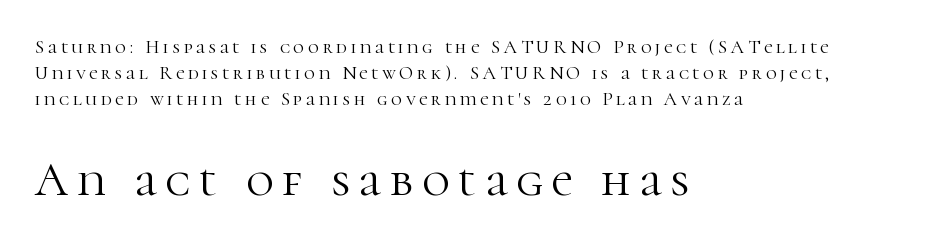
Looks like regular typesetting: each glyph gets only the width it needs. The strip under each line holds only bare page. Designer's note — italics off, roman on. The ragged edge is on the right, which tells us the setting is flush left. This reads as an unemphasized weight, regular at the heaviest. Reading down the column, the eye jumps a familiar distance to each next line.
